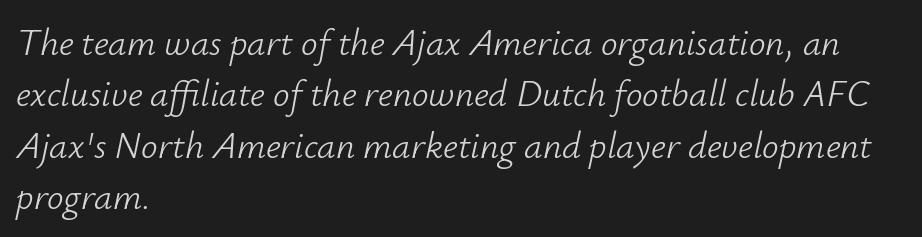
{"italic": "yes", "lean": "right", "slant_degrees": 12, "bold": "no", "weight": "light", "width": "normal", "stroke_contrast": "low", "x_height": "small", "monospaced": "no", "underline": "no", "align": "left", "line_spacing": "normal", "line_spacing_ratio": 1.39, "letter_spacing": "normal", "letter_spacing_em": 0.0, "glyph_px": 37}
